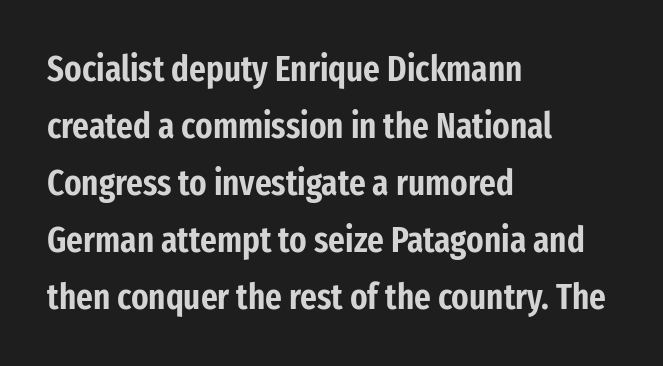
The image shows 36 px condensed sans-serif type, upright; set left-aligned, normal line spacing (1.58x), normal letter spacing, not underlined; low stroke contrast and a medium x-height.
